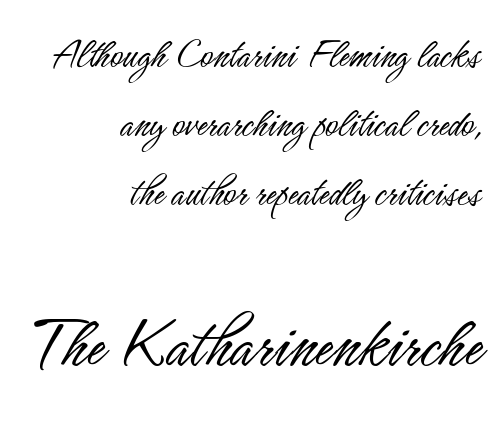
{"serif": "no", "bold": "no", "weight": "light", "width": "condensed", "stroke_contrast": "low", "x_height": "small", "monospaced": "no", "underline": "no", "align": "right", "line_spacing": "normal", "line_spacing_ratio": 1.61, "letter_spacing": "normal", "letter_spacing_em": 0.0, "larger_block": "second", "size_ratio": 1.74, "glyph_px": 75}
